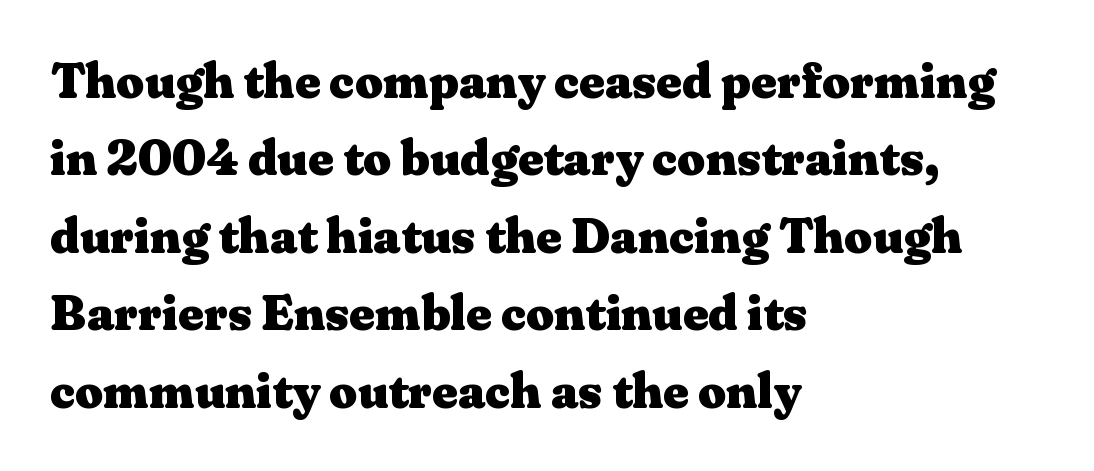
What weight is shown? A full bold with thick strokes. Vertically, the passage feels balanced, rows spaced as you'd expect. Each word holds together tightly as a unit, with standard inter-letter gaps. Layout note: lines flush left. Descenders hang freely into open space. Is this a sans? No — the strokes have serifs.
